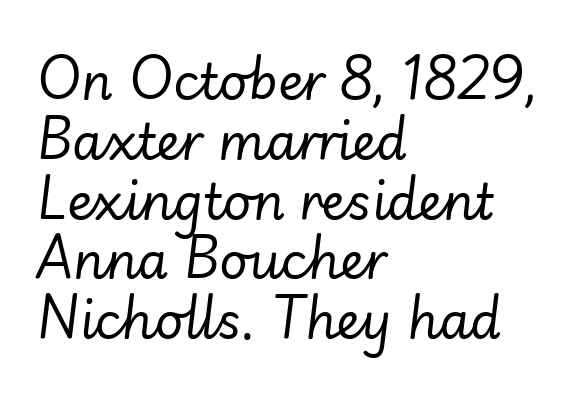
Q: Is the text bold? A: No.
Q: Is the text italic (slanted)? A: Yes, it leans right by about 7 degrees.
Q: Is the text underlined? A: No.
Q: How is the paragraph aligned? A: Left-aligned.
Q: Is the spacing between letters normal or unusually wide? A: Normal.
Q: Width (condensed, normal, or wide)? A: Normal.
Q: Stroke contrast? A: Low.
Q: x-height? A: Small.
Q: Monospaced? A: No.
